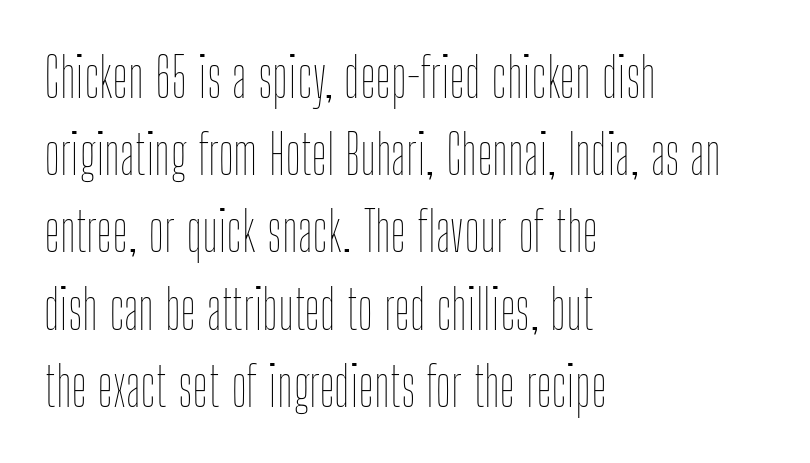
Look at the tracking — it's just the regular setting, nothing added. Looks like regular typesetting: each glyph gets only the width it needs. Regarding leading, the lines here are spaced in the standard way. Weight class: somewhere from thin through regular.
